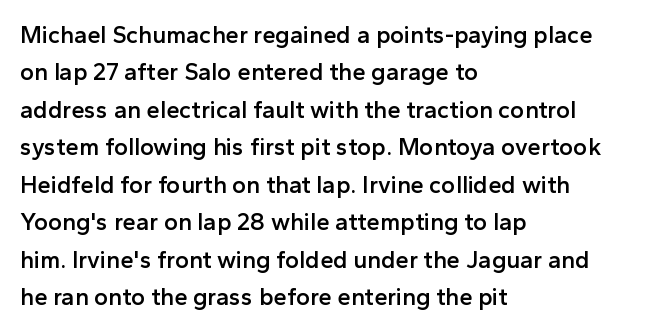
Q: Is the text bold? A: Semi-bold.
Q: Is the text italic (slanted)? A: No, it is upright.
Q: Is the text underlined? A: No.
Q: How is the paragraph aligned? A: Left-aligned.
Q: Is the spacing between letters normal or unusually wide? A: Normal.
Q: Is the spacing between lines tight, normal or loose? A: Normal.
